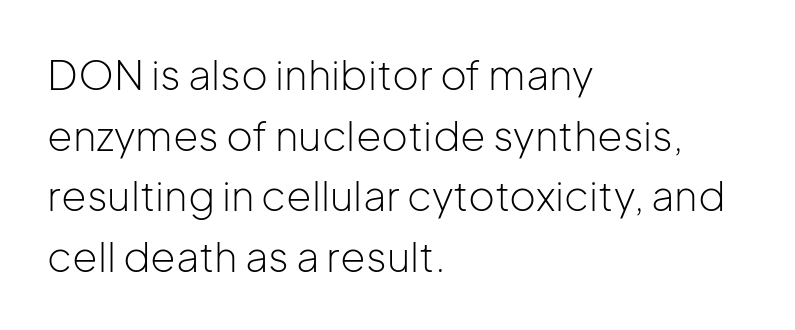
Horizontal alignment here is leftward, the default for most running prose. The font family rendered here belongs to the sans-serif group. Each new line begins a customary step beneath the previous one. Compared with typical body copy, the letter spacing here is the same. Type without underlining.
